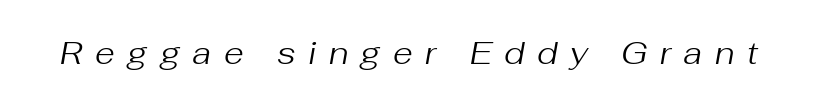
The image shows 32 px regular-weight type, italic (leaning right); set unusually wide letter spacing (+0.39 em), not underlined; medium stroke contrast and a medium x-height.
